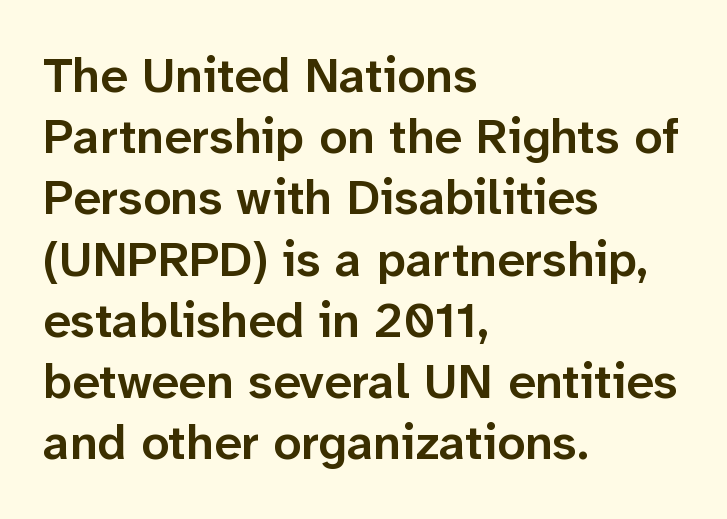
The image shows 49 px semibold sans-serif type, upright; set left-aligned, normal line spacing (1.25x), normal letter spacing, not underlined; low stroke contrast and a medium x-height.
